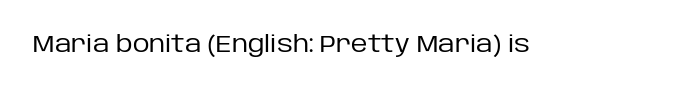
The type is set solid horizontally, with unmodified tracking. Words float on clear page, feet unadorned. A quiet, ordinary-to-light weight characterises the typeface. The type sits square on the baseline with zero lean.
